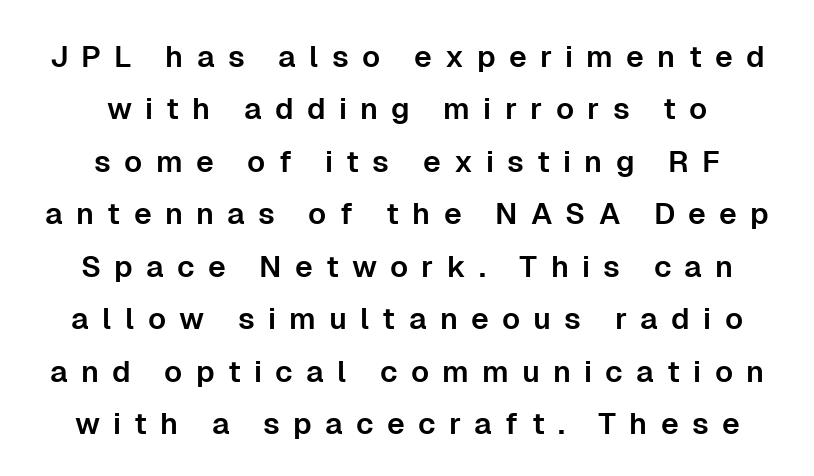
The glyphs are unaccompanied by any horizontal stroke below them. You could not count columns in this text — the font is proportionally spaced. Posture: vertical. In terms of letterspacing, this is a distinctly airy, spread setting. To sum up the face: it is a sans, with no serifs. Compared with a flush-left layout, this one balances lines on the center instead.
